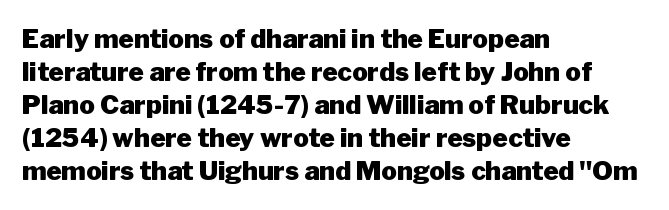
Q: Is the text bold? A: Yes.
Q: Is the text italic (slanted)? A: No, it is upright.
Q: Is the text underlined? A: No.
Q: How is the paragraph aligned? A: Left-aligned.
Q: Is the spacing between letters normal or unusually wide? A: Normal.
Q: Is the spacing between lines tight, normal or loose? A: Normal.
